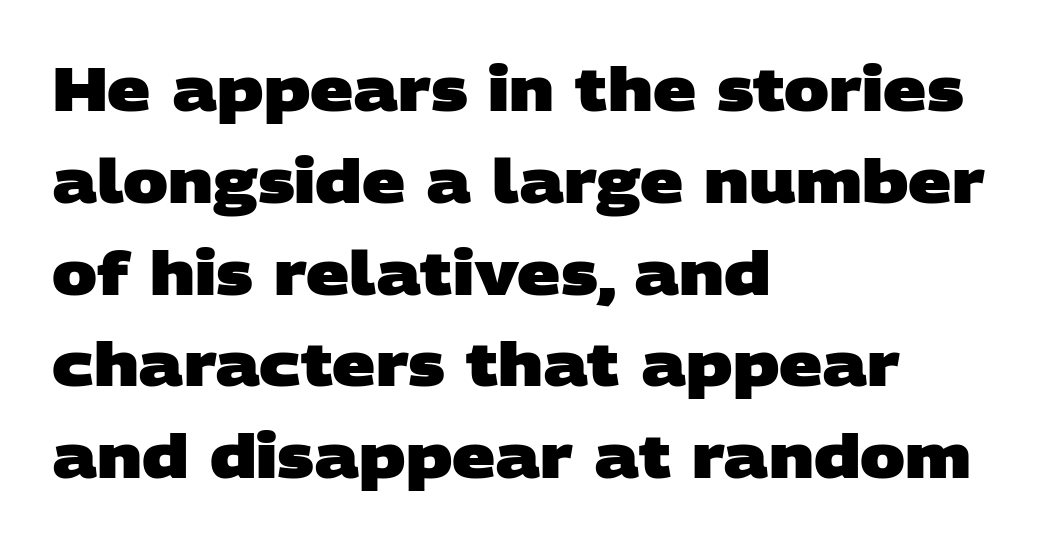
The passage shown is emphatically bold. A typesetter would label this face a sans. How are the letters spaced? Ordinarily, with no added tracking. The space beneath each line is pristine and unruled. Quick note: interline space is typical. Do the characters align in a grid? No, the font is proportional.
